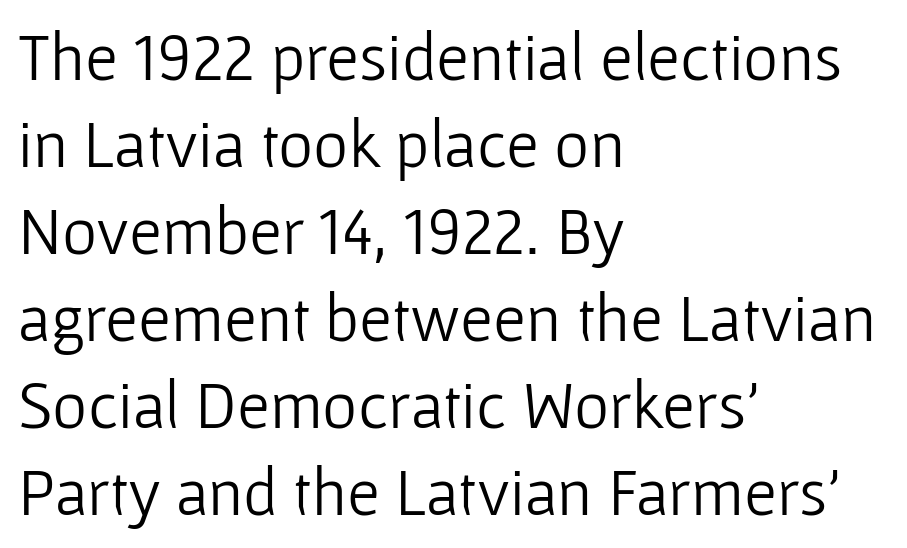
This sample has the flowing, uneven cadence of proportional lettering. A roman cut, with each character standing at attention. The paragraph shown leans on its left margin. Heaviness? Minimal to ordinary, like unemphasized prose. Compared with typical paragraphs, the rows here are spaced about the same. The glyphs in this specimen are sans serif.
